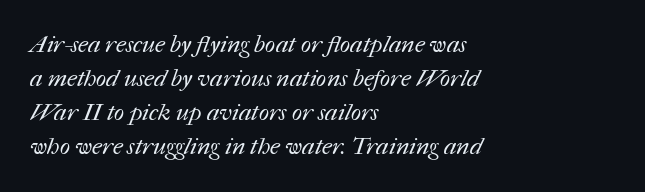
This rendering uses left alignment, leaving the right contour irregular. The space beneath each line is pristine and unruled. The passage shown stacks its lines at a standard gap. Inter-character spacing is left at the font's built-in metrics. Weight class: somewhere from thin through regular.
